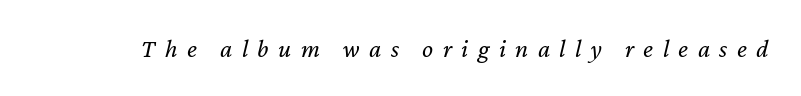
Q: Is the text bold? A: No.
Q: Is the text italic (slanted)? A: Yes, it leans right by about 12 degrees.
Q: Is the text underlined? A: No.
Q: Is the spacing between letters normal or unusually wide? A: Unusually wide.
